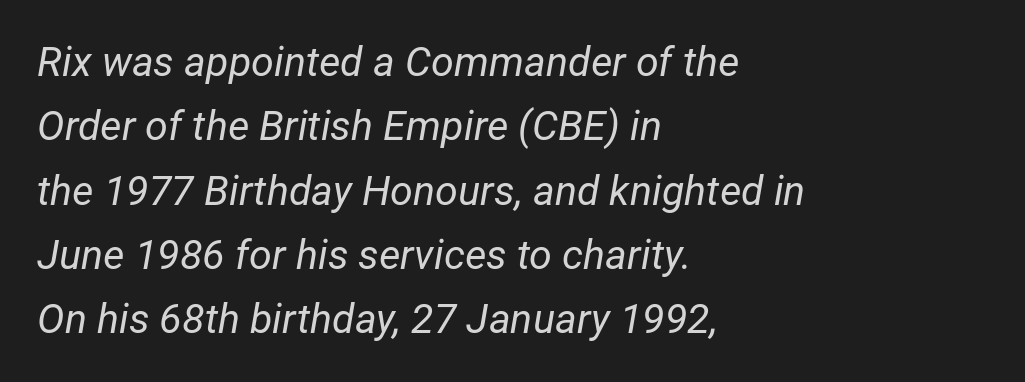
Descenders are the only things crossing below the line. Spacing between characters is what you'd get straight out of the box. The vertical gap from one line to the next is medium. There's an unmistakable incline to the writing here.
